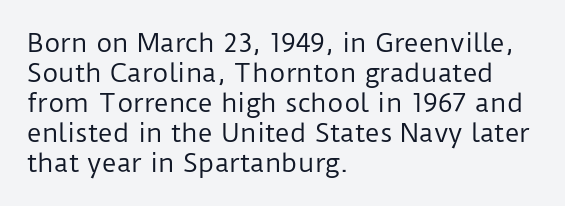
{"italic": "no", "bold": "no", "underline": "no", "align": "left", "line_spacing_ratio": 1.2, "letter_spacing": "normal", "letter_spacing_em": 0.0, "glyph_px": 25}
